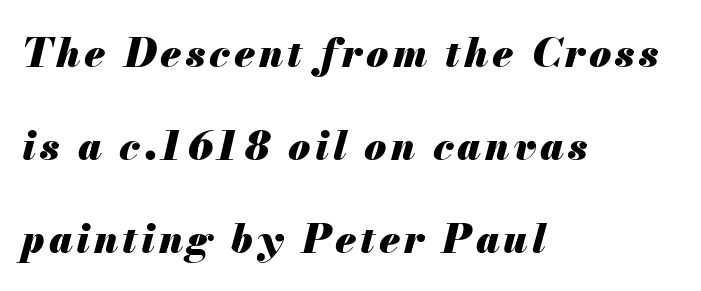
Think of a printed novel: that variable character pitch is what you see here. Posture: slanted. Students, observe: this is what heavily led, spacious text looks like. Underline: absent.
